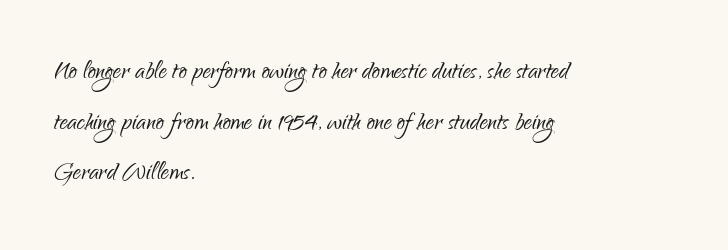
A clean baseline with only descenders dipping below it. This sample is left-justified, so line endings fall wherever the words run out. The type family on display is of the sans-serif kind.
